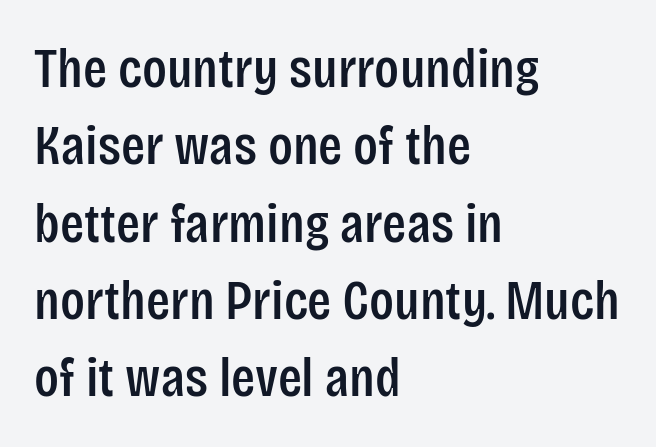
{"serif": "no", "italic": "no", "width": "condensed", "stroke_contrast": "low", "x_height": "large", "monospaced": "no", "underline": "no", "align": "left", "line_spacing": "normal", "line_spacing_ratio": 1.38, "letter_spacing": "normal", "letter_spacing_em": 0.0, "glyph_px": 56}
